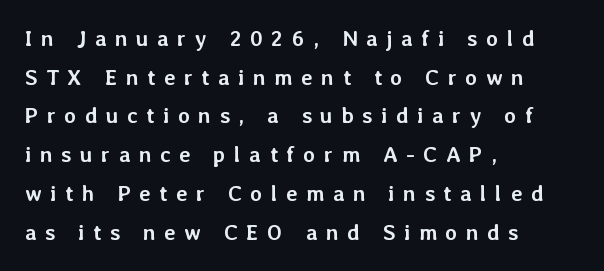
{"italic": "no", "bold": "yes", "underline": "no", "align": "left", "line_spacing_ratio": 1.76, "letter_spacing": "wide", "letter_spacing_em": 0.38, "glyph_px": 22}
